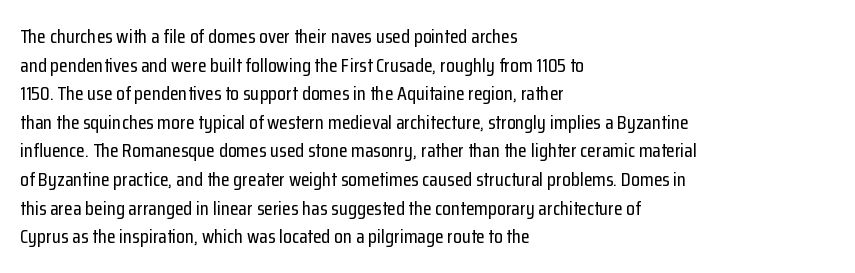
The image shows 20 px text type, upright; set left-aligned, normal line spacing (1.43x), normal letter spacing, not underlined.
